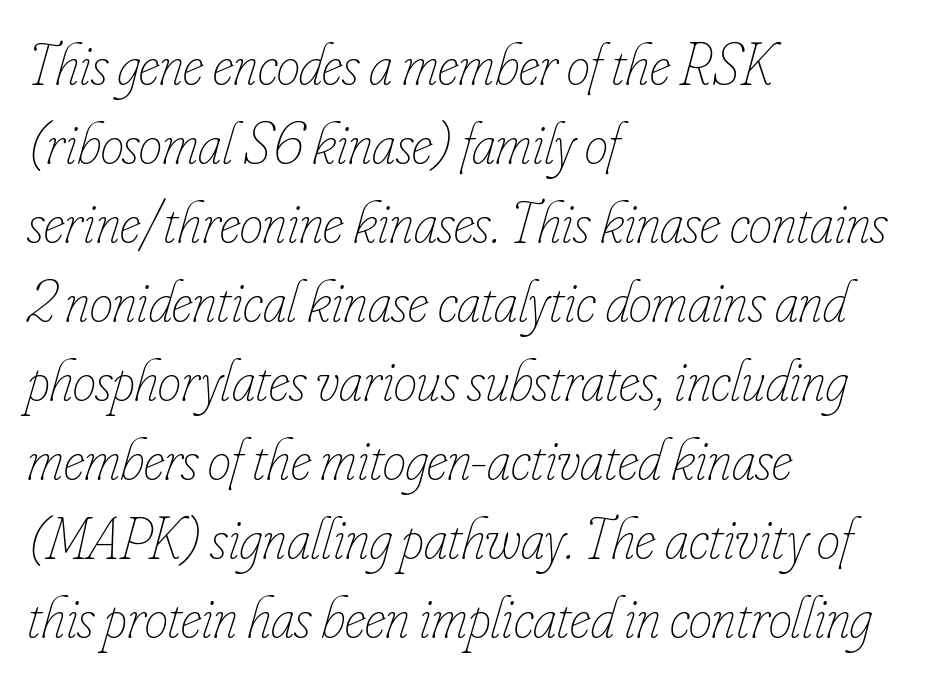
Think of a printed novel: that variable character pitch is what you see here. Reading down the block, your eye returns to a fixed left position each line. Compared with typical paragraphs, the rows here are spaced about the same. Weight: not bold — regular or lighter. Bare-footed words on every line. If you drew a line through each stem, it would be angled.
